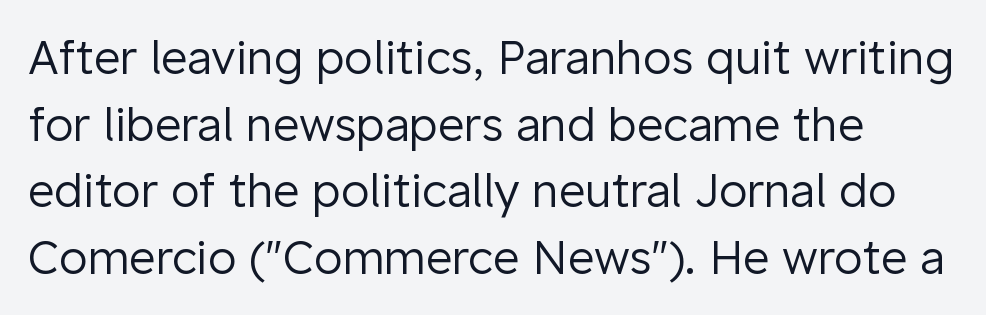
The specimen reads as upright at a glance. Each row of text sits above clean, open space. Typographically, this falls in the sans-serif category. Spacing verdict: proportional, widths tailored to each character.
